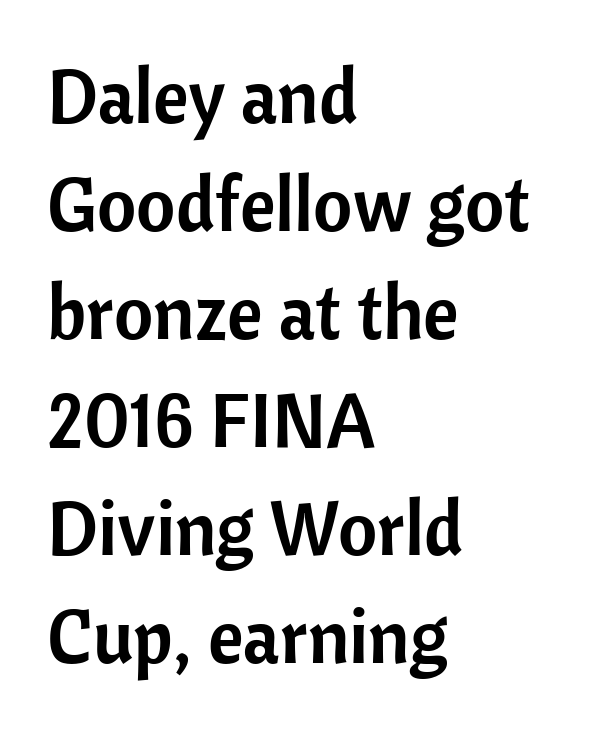
The image shows 76 px sans-serif type, upright; set left-aligned, normal line spacing (1.42x), normal letter spacing, not underlined; low stroke contrast and a medium x-height.
